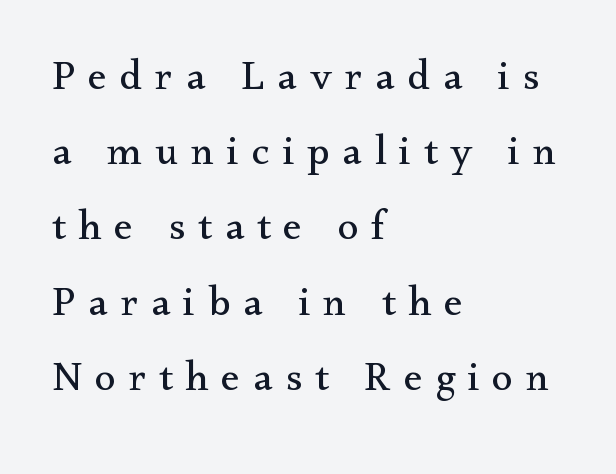
Proportional: the letters do not fall into vertical columns. Anything drawn beneath the words? Only blank space. Designer's note — italics off, roman on. The rendering shows small feet on the letterforms — a serif design.
